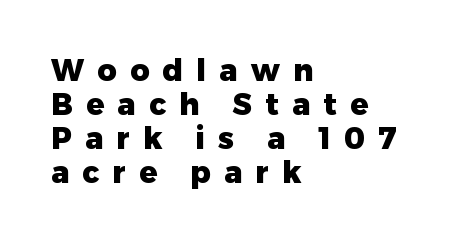
The image shows 30 px heavy sans-serif type, upright; set left-aligned, tight line spacing (1.13x), unusually wide letter spacing (+0.44 em), not underlined; low stroke contrast and a medium x-height.
